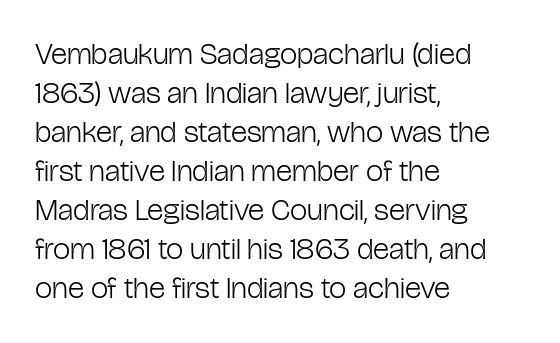
{"serif": "no", "italic": "no", "bold": "no", "weight": "light", "width": "condensed", "stroke_contrast": "low", "x_height": "medium", "monospaced": "no", "underline": "no", "align": "left", "line_spacing": "normal", "line_spacing_ratio": 1.26, "letter_spacing": "normal", "letter_spacing_em": 0.0, "glyph_px": 31}
